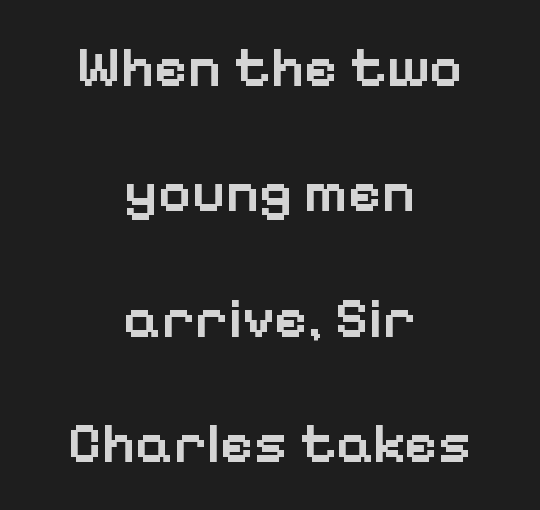
The image shows 57 px semibold sans-serif type, upright; set centered, loose line spacing (2.2x), normal letter spacing, not underlined; low stroke contrast and a medium x-height.
